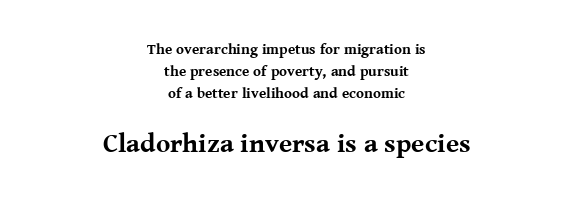
The image shows 27 px bold type, upright; set centered, normal line spacing (1.48x), normal letter spacing, not underlined; the second (bottom) block is 1.8x larger.
